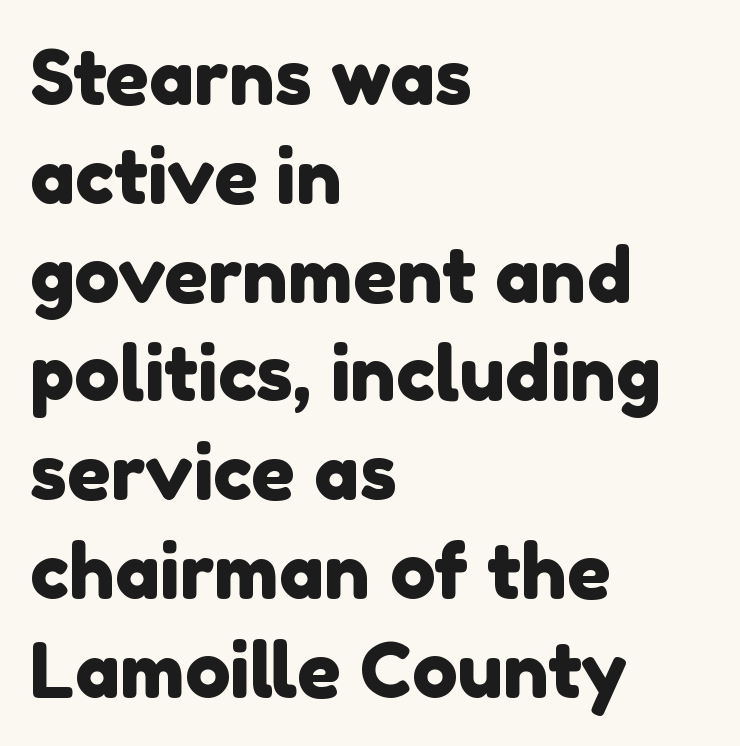
Reading down the column, the eye jumps a familiar distance to each next line. A typesetter would call this proportional, since set widths differ per character. Glyph-to-glyph distance matches everyday printed text. Regarding serifs, this sample does without them. The space directly below the letters is spotless. Leftover space on each line is placed entirely after the last word.
